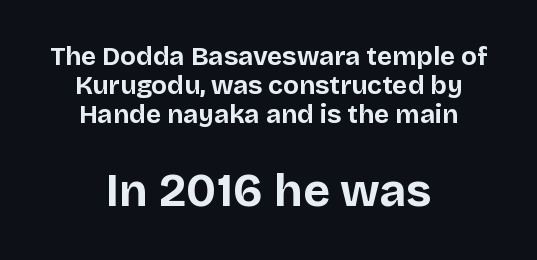
This sample trades vertical openness for compactness between lines. Is this a fixed-width face? No — the glyphs have proportional, varying widths. This rendering features lettering with no underline. The face used here appears at its bigger size in the lower chunk. Teacher's note: observe the equal gaps on both sides — that is centered alignment.
